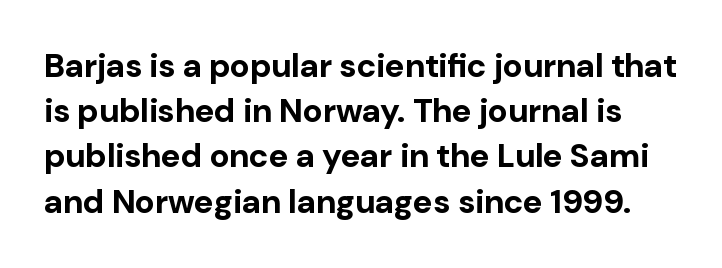
Baseline-to-baseline distance is the conventional proportion of letter height. Each letter keeps its own natural width here, so spacing adapts to shape. Just letters on the line, the space beneath them empty. The passage shown is typeset with a sans-serif family. The passage shown has conventional tracking throughout.
